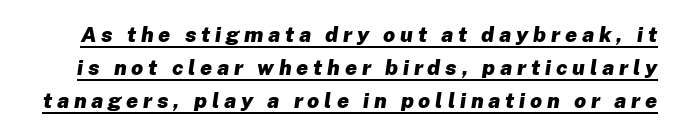
{"italic": "yes", "lean": "right", "slant_degrees": 8, "bold": "yes", "underline": "yes", "line_spacing": "normal", "line_spacing_ratio": 1.58, "letter_spacing": "wide", "letter_spacing_em": 0.23, "glyph_px": 21}
